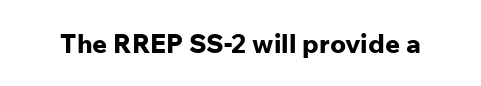
The image shows 26 px bold type, upright; set normal letter spacing, not underlined.
